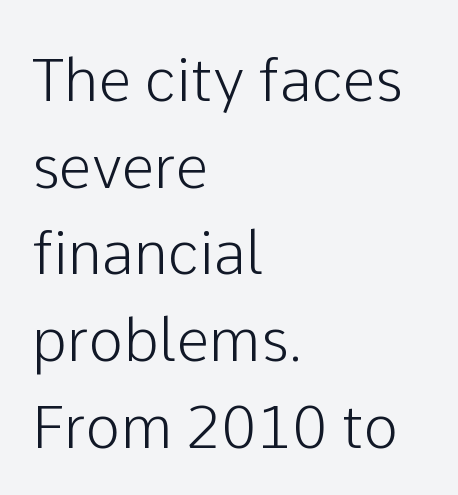
{"serif": "no", "italic": "no", "width": "normal", "stroke_contrast": "low", "x_height": "medium", "monospaced": "no", "underline": "no", "align": "left", "line_spacing": "normal", "line_spacing_ratio": 1.47, "letter_spacing": "normal", "letter_spacing_em": 0.0, "glyph_px": 59}
